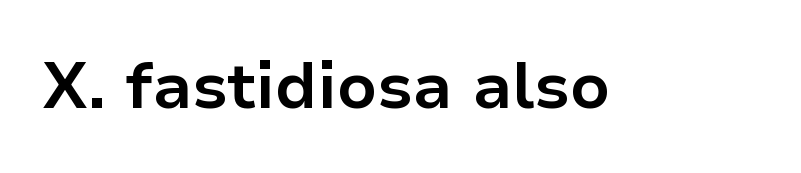
The image shows 65 px bold sans-serif type, upright; set normal letter spacing, not underlined; low stroke contrast and a medium x-height.
